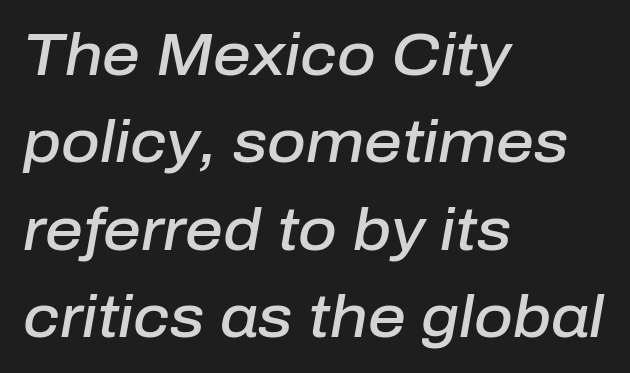
The image shows 59 px semibold type, italic (leaning right); set left-aligned, normal line spacing (1.48x), normal letter spacing, not underlined; low stroke contrast and a medium x-height.
